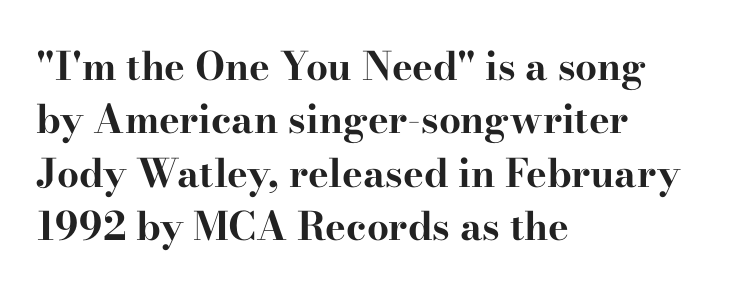
The image shows 39 px bold, wide serif type, upright; set left-aligned, normal line spacing (1.37x), normal letter spacing, not underlined; high stroke contrast and a small x-height.
